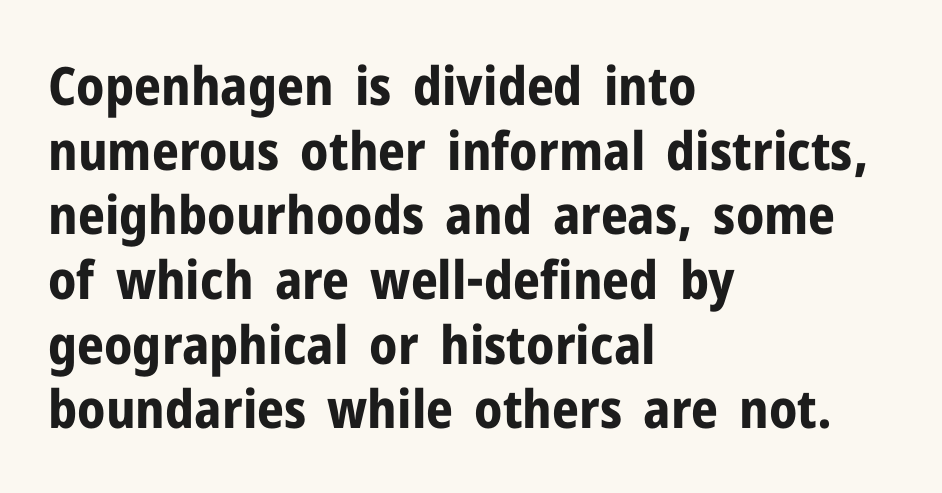
{"serif": "no", "italic": "no", "bold": "yes", "weight": "bold", "width": "normal", "stroke_contrast": "low", "x_height": "medium", "monospaced": "no", "underline": "no", "align": "left", "line_spacing_ratio": 1.22, "letter_spacing": "normal", "letter_spacing_em": 0.0, "glyph_px": 53}
